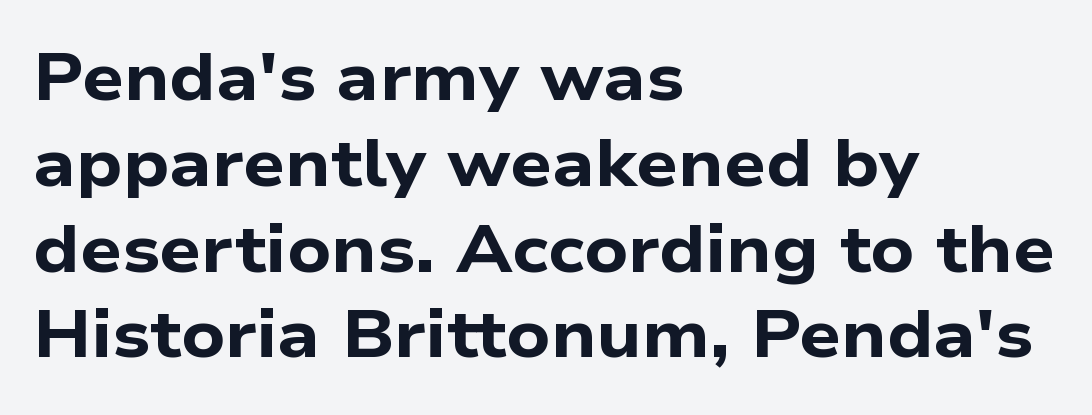
This is heavy type, rendered in bold. Vertical spacing — default. Alignment: flush left. Each letter's strokes conclude bluntly, with no projecting serifs. Proportional: the letters do not fall into vertical columns.
